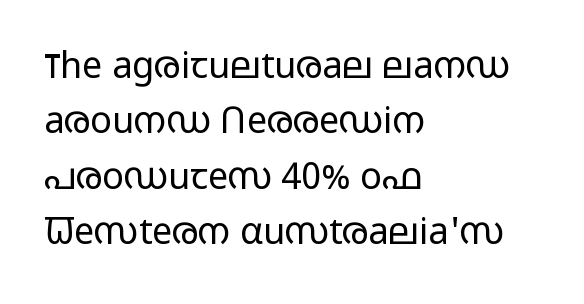
Q: Is the text bold? A: No.
Q: Is the text italic (slanted)? A: No, it is upright.
Q: Is the typeface a serif or a sans-serif typeface? A: Sans-serif.
Q: Is the text underlined? A: No.
Q: How is the paragraph aligned? A: Left-aligned.
Q: Is the spacing between letters normal or unusually wide? A: Normal.
Q: Is the spacing between lines tight, normal or loose? A: Normal.
Q: Width (condensed, normal, or wide)? A: Wide.
Q: Stroke contrast? A: Low.
Q: x-height? A: Medium.
Q: Monospaced? A: No.
